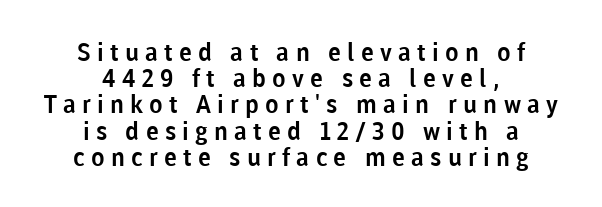
{"italic": "no", "underline": "no", "align": "center", "line_spacing": "tight", "line_spacing_ratio": 1.05, "letter_spacing": "wide", "letter_spacing_em": 0.25, "glyph_px": 25}
